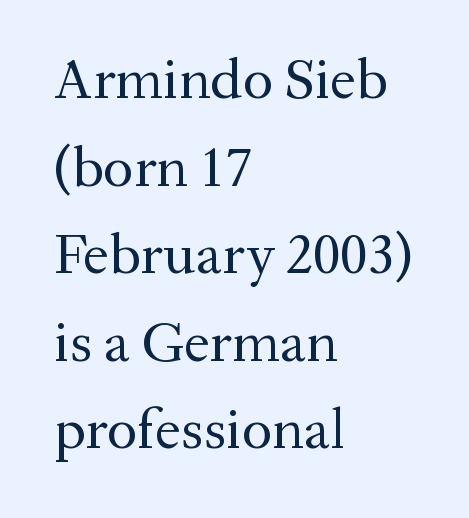
{"serif": "yes", "italic": "no", "bold": "no", "weight": "regular", "width": "normal", "stroke_contrast": "medium", "x_height": "medium", "monospaced": "no", "underline": "no", "align": "left", "line_spacing": "normal", "line_spacing_ratio": 1.51, "letter_spacing": "normal", "letter_spacing_em": 0.0, "glyph_px": 58}
